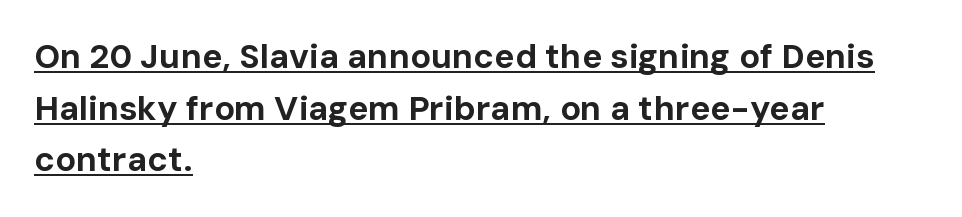
The typesetting leans heavy: a genuine bold. When letters stand straight like this, we call the style roman or upright. The characters display no serif detailing; their extremities are plain. Compared with typical body copy, the letter spacing here is the same.
